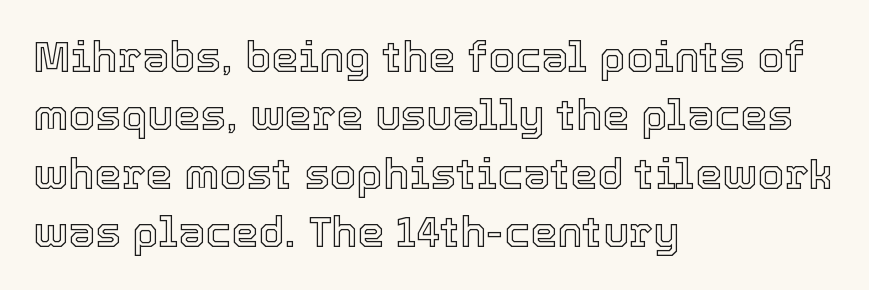
{"italic": "no", "width": "normal", "x_height": "medium", "monospaced": "no", "underline": "no", "align": "left", "line_spacing": "normal", "line_spacing_ratio": 1.36, "letter_spacing": "normal", "letter_spacing_em": 0.0, "glyph_px": 43}
